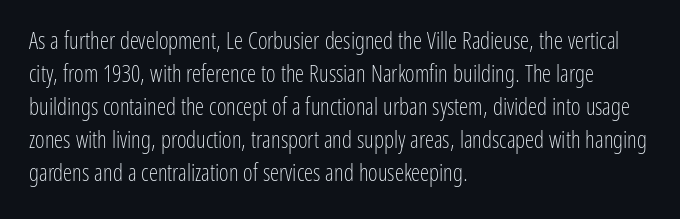
Honestly, the row spacing looks completely unremarkable. Caption: face not bold, strokes unweighted. Posture: vertical. This rendering features lettering with no underline. The setting favours the left margin, as ordinary paragraphs usually do.
